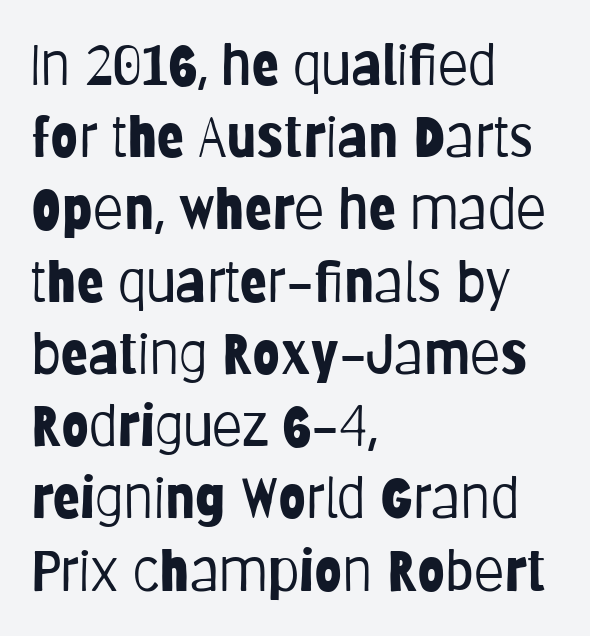
The image shows 56 px light, condensed sans-serif type, upright; set left-aligned, normal line spacing (1.29x), normal letter spacing, not underlined; low stroke contrast and a large x-height.
